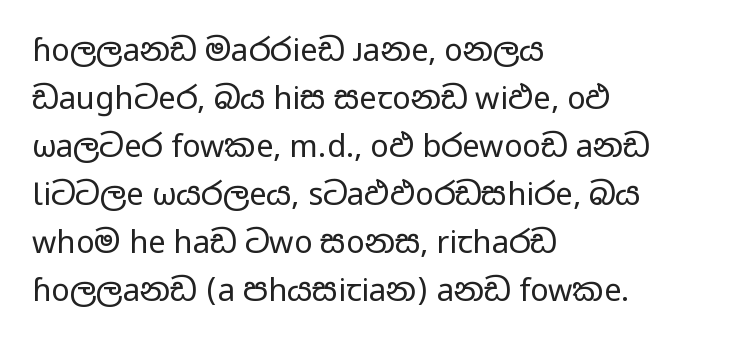
{"serif": "no", "italic": "no", "bold": "no", "weight": "regular", "width": "wide", "stroke_contrast": "low", "x_height": "medium", "monospaced": "no", "underline": "no", "align": "left", "line_spacing": "normal", "line_spacing_ratio": 1.55, "letter_spacing": "normal", "letter_spacing_em": 0.0, "glyph_px": 31}
